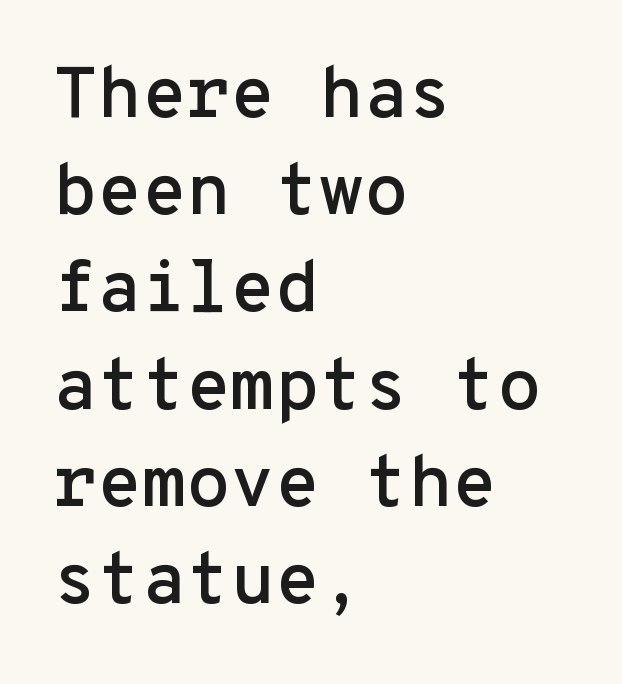
A typesetter would call this zero additional tracking. Just letters on the line, the space beneath them empty. These lines are rendered in a fixed-pitch font. Notice how descenders clear the ascenders below comfortably — that's standard leading.
